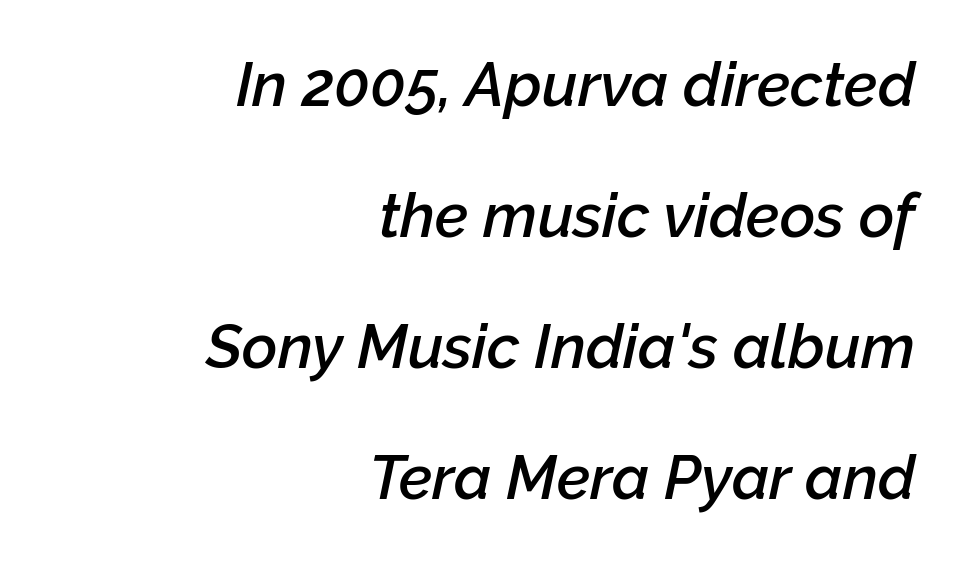
What weight is shown? A semibold, between regular and bold. Glance below the letters and you will spot only blank space. Is there much room between lines? Yes — plenty of vertical air separates them. These lines are rendered in a variable-pitch font.
